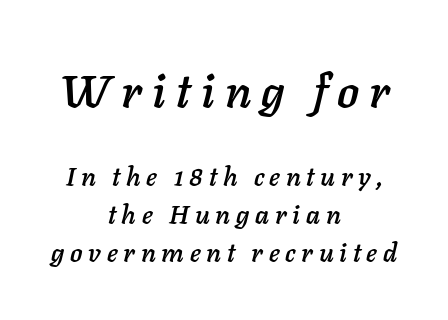
{"italic": "yes", "lean": "right", "slant_degrees": 11, "width": "normal", "stroke_contrast": "low", "x_height": "medium", "monospaced": "no", "underline": "no", "align": "center", "line_spacing": "normal", "line_spacing_ratio": 1.45, "letter_spacing": "wide", "letter_spacing_em": 0.22, "larger_block": "first", "size_ratio": 1.77, "glyph_px": 46}
